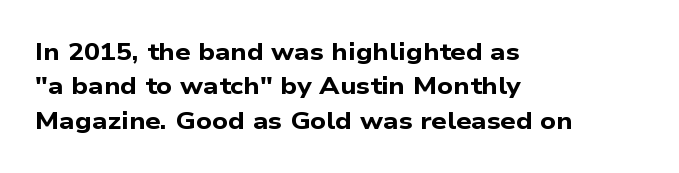
Q: Is the text bold? A: Yes.
Q: Is the text underlined? A: No.
Q: How is the paragraph aligned? A: Left-aligned.
Q: Is the spacing between letters normal or unusually wide? A: Normal.
Q: Is the spacing between lines tight, normal or loose? A: Normal.
